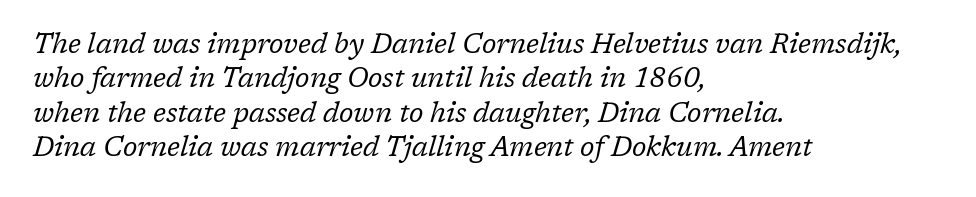
Q: Is the text bold? A: No.
Q: Is the text italic (slanted)? A: Yes, it leans right by about 17 degrees.
Q: Is the text underlined? A: No.
Q: How is the paragraph aligned? A: Left-aligned.
Q: Is the spacing between letters normal or unusually wide? A: Normal.
Q: Is the spacing between lines tight, normal or loose? A: Normal.
